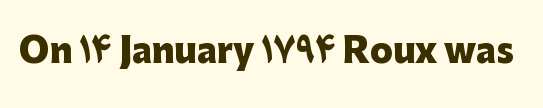
The letters advance in unequal steps, a hallmark of proportional type. Serifs: no, the terminals of the letterforms are clean. The lettering stays uniformly vertical, giving the passage a roman look. How are the letters spaced? Ordinarily, with no added tracking. Only glyphs here, with clear space below each row.
